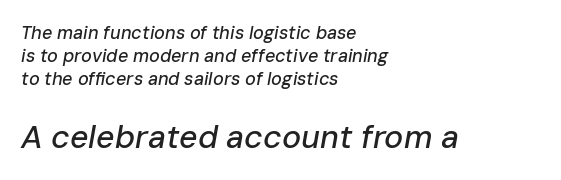
{"italic": "yes", "lean": "right", "slant_degrees": 10, "width": "normal", "stroke_contrast": "low", "x_height": "medium", "monospaced": "no", "underline": "no", "align": "left", "line_spacing": "normal", "line_spacing_ratio": 1.29, "letter_spacing": "normal", "letter_spacing_em": 0.0, "larger_block": "second", "size_ratio": 1.78, "glyph_px": 32}
